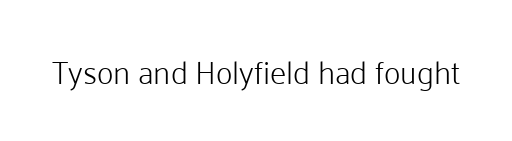
The image shows 32 px light sans-serif type, upright; set normal letter spacing, not underlined; low stroke contrast and a medium x-height.
